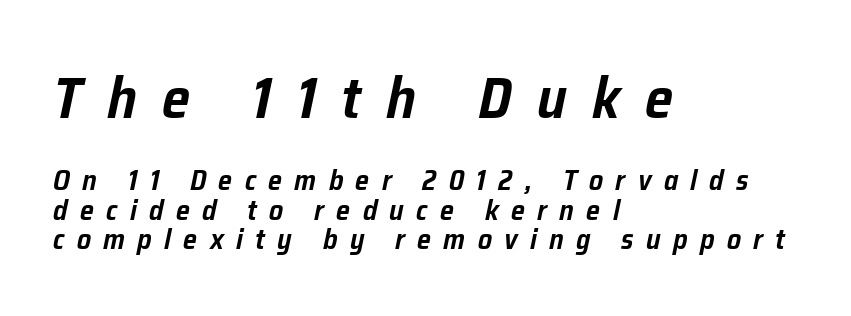
The image shows 57 px text type, italic (leaning right); set left-aligned, tight line spacing (1.05x), unusually wide letter spacing (+0.44 em), not underlined; the first (top) block is 2.04x larger; low stroke contrast and a medium x-height.
